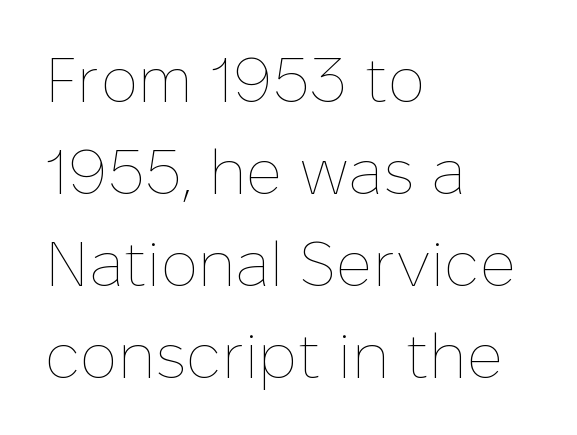
The image shows 63 px thin type, upright; set left-aligned, normal line spacing (1.46x), normal letter spacing, not underlined; low stroke contrast and a medium x-height.
